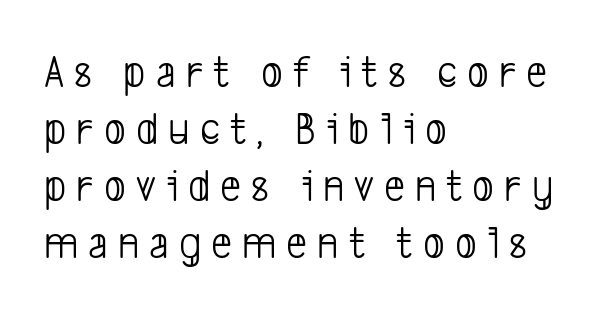
Q: Is the text bold? A: No.
Q: Is the typeface a serif or a sans-serif typeface? A: Sans-serif.
Q: Is the text underlined? A: No.
Q: How is the paragraph aligned? A: Left-aligned.
Q: Is the spacing between letters normal or unusually wide? A: Unusually wide.
Q: Width (condensed, normal, or wide)? A: Condensed.
Q: Stroke contrast? A: Low.
Q: x-height? A: Medium.
Q: Monospaced? A: No.
